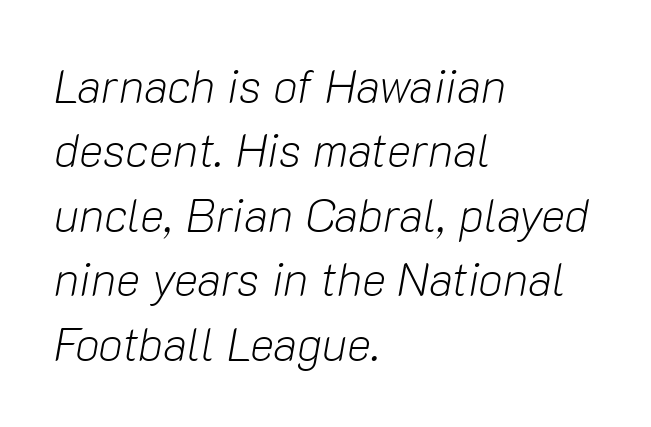
Observe the ordinary spacing: letters are neighbours, not strangers. Note the varied advance widths — an 'i' is clearly narrower than an 'm'. Baseline-to-baseline distance is the conventional proportion of letter height. Short and long lines alike share a common starting point at left.
